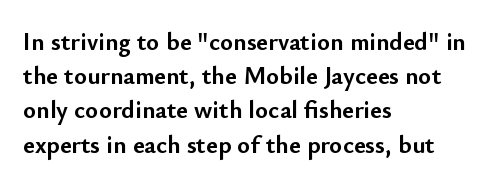
The image shows 25 px bold type, upright; set left-aligned, normal line spacing (1.37x), normal letter spacing, not underlined.
